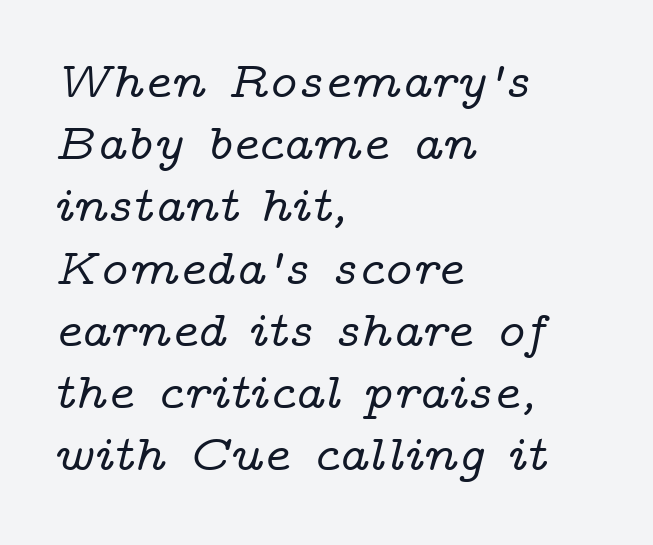
The glyphs are unaccompanied by any horizontal stroke below them. Does the copy run flush right? No — it runs flush left. Notice how the stems are inclined rather than vertical — that's the hallmark of italics. What stands out about the letter spacing? Nothing — it is the standard amount. Character widths vary here, with narrow letters taking less room than wide ones.
